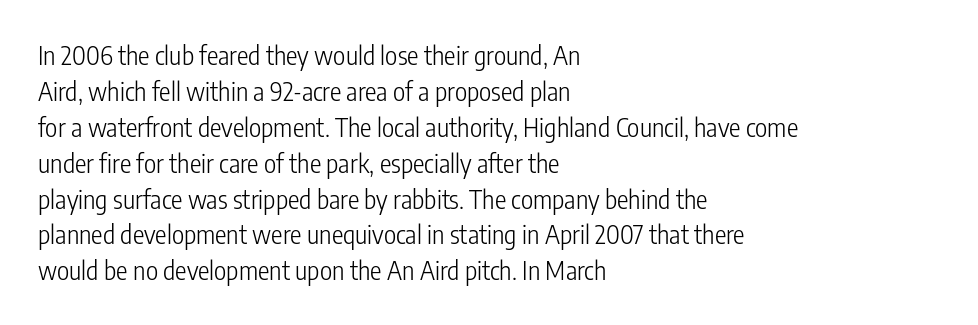
Q: Is the text bold? A: No.
Q: Is the text italic (slanted)? A: No, it is upright.
Q: Is the text underlined? A: No.
Q: How is the paragraph aligned? A: Left-aligned.
Q: Is the spacing between letters normal or unusually wide? A: Normal.
Q: Is the spacing between lines tight, normal or loose? A: Normal.
